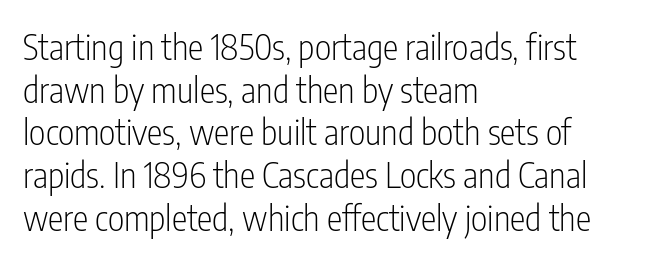
Q: Is the text bold? A: No.
Q: Is the text italic (slanted)? A: No, it is upright.
Q: Is the typeface a serif or a sans-serif typeface? A: Sans-serif.
Q: Is the text underlined? A: No.
Q: How is the paragraph aligned? A: Left-aligned.
Q: Is the spacing between letters normal or unusually wide? A: Normal.
Q: Width (condensed, normal, or wide)? A: Condensed.
Q: Stroke contrast? A: Low.
Q: x-height? A: Medium.
Q: Monospaced? A: No.
